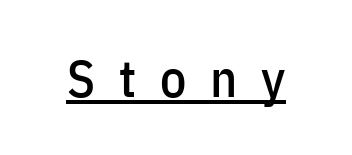
The image shows 52 px condensed sans-serif type, upright; set unusually wide letter spacing (+0.46 em), underlined; low stroke contrast and a medium x-height.
